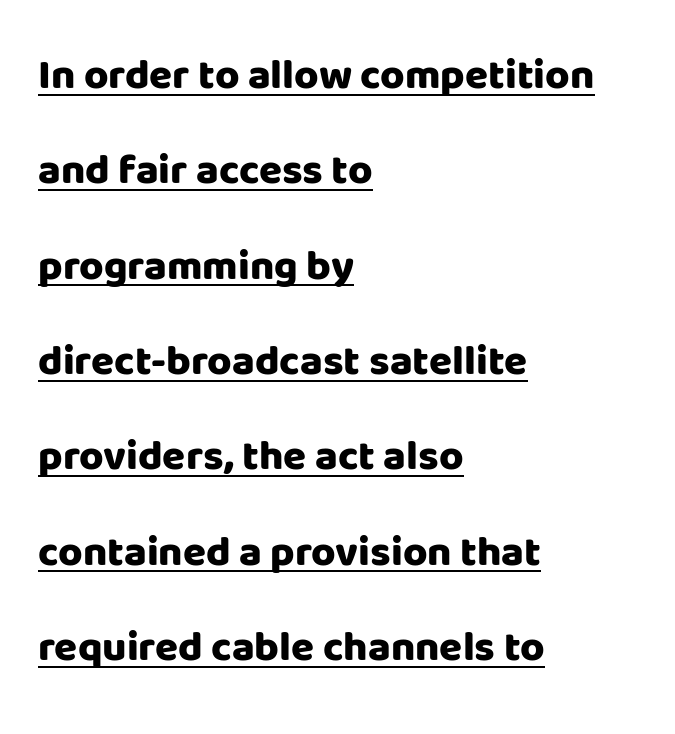
Q: Is the text bold? A: Yes.
Q: Is the text italic (slanted)? A: No, it is upright.
Q: Is the typeface a serif or a sans-serif typeface? A: Sans-serif.
Q: Is the text underlined? A: Yes.
Q: How is the paragraph aligned? A: Left-aligned.
Q: Is the spacing between letters normal or unusually wide? A: Normal.
Q: Is the spacing between lines tight, normal or loose? A: Loose.
Q: Width (condensed, normal, or wide)? A: Normal.
Q: Stroke contrast? A: Low.
Q: x-height? A: Large.
Q: Monospaced? A: No.
